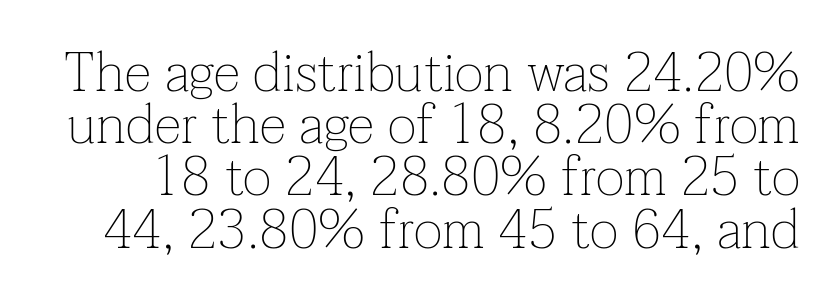
{"serif": "yes", "italic": "no", "bold": "no", "weight": "thin", "width": "normal", "stroke_contrast": "low", "x_height": "medium", "monospaced": "no", "underline": "no", "line_spacing": "tight", "line_spacing_ratio": 0.95, "letter_spacing": "normal", "letter_spacing_em": 0.0, "glyph_px": 55}
